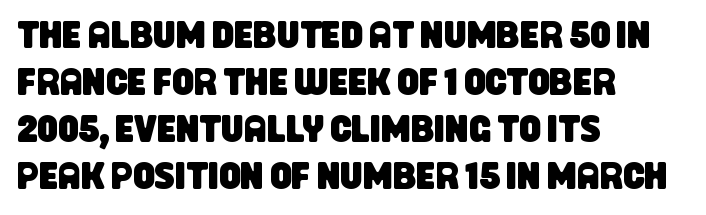
Q: Is the typeface a serif or a sans-serif typeface? A: Sans-serif.
Q: Is the text underlined? A: No.
Q: How is the paragraph aligned? A: Left-aligned.
Q: Is the spacing between letters normal or unusually wide? A: Normal.
Q: Width (condensed, normal, or wide)? A: Condensed.
Q: Stroke contrast? A: Low.
Q: x-height? A: Large.
Q: Monospaced? A: No.
